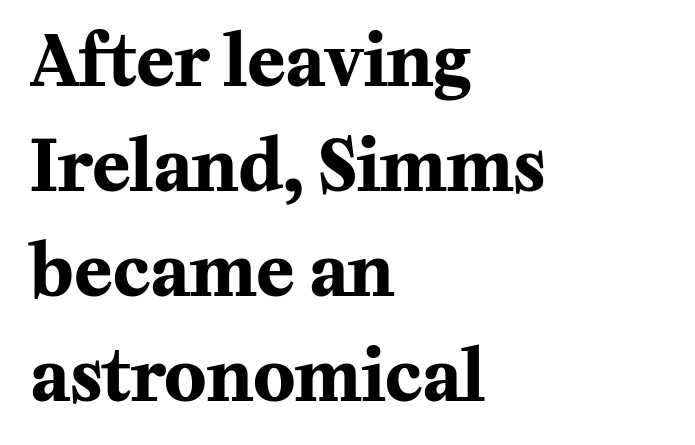
This sample uses plain, unmodified letter spacing. Regarding serifs, this sample has them. Regarding leading, the lines here are spaced in the standard way. If you drew a line through each stem, it would be perfectly vertical.
